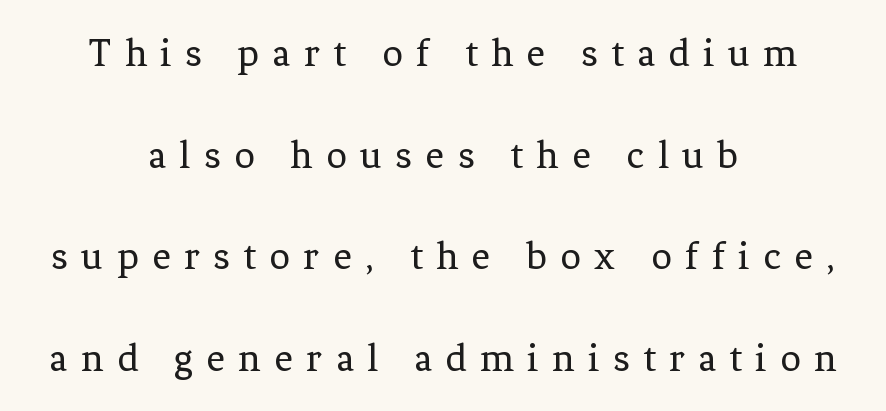
The image shows 41 px regular-weight serif type, upright; set centered, loose line spacing (2.48x), unusually wide letter spacing (+0.33 em), not underlined; low stroke contrast and a medium x-height.
